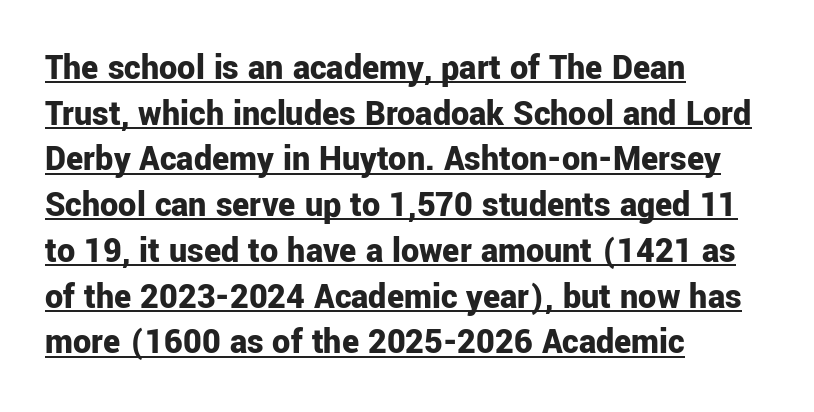
The image shows 36 px bold sans-serif type, upright; set left-aligned, normal line spacing (1.27x), normal letter spacing, underlined; low stroke contrast and a medium x-height.
